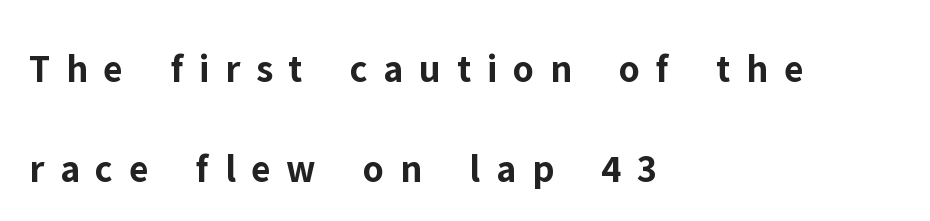
The passage shown has open, widely tracked lettering throughout. Vertical strokes here are truly vertical. No word sits above an underline. Is the type bold? Yes — the strokes are clearly thick and heavy.
